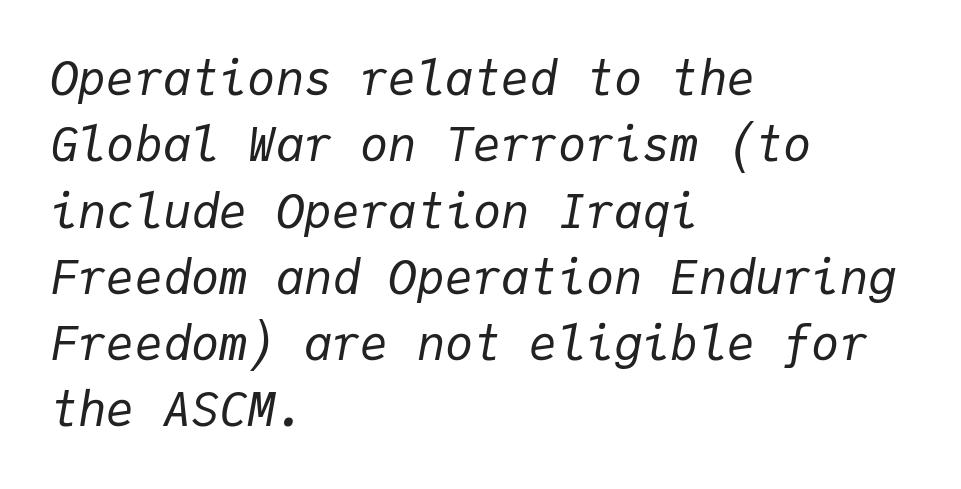
The image shows 47 px regular-weight type, italic (leaning right), monospaced; set left-aligned, normal line spacing (1.41x), normal letter spacing, not underlined; low stroke contrast and a medium x-height.
